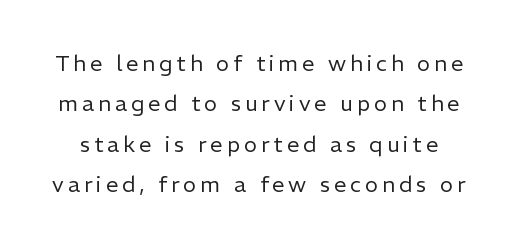
Q: Is the text bold? A: No.
Q: Is the text italic (slanted)? A: No, it is upright.
Q: Is the text underlined? A: No.
